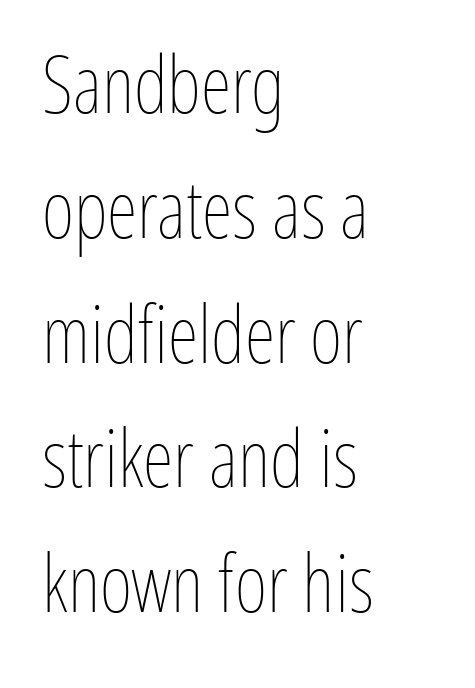
{"italic": "no", "bold": "no", "weight": "thin", "width": "condensed", "stroke_contrast": "low", "x_height": "medium", "monospaced": "no", "underline": "no", "align": "left", "line_spacing": "normal", "line_spacing_ratio": 1.58, "letter_spacing": "normal", "letter_spacing_em": 0.0, "glyph_px": 79}
